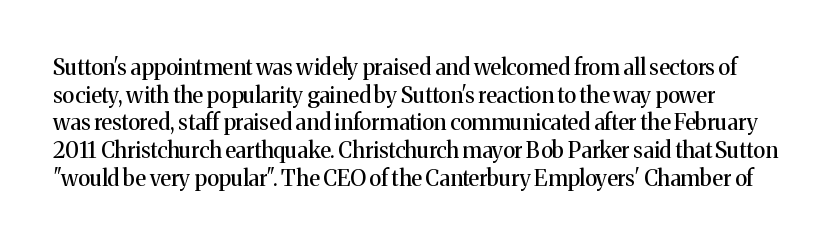
{"italic": "no", "underline": "no", "line_spacing": "normal", "line_spacing_ratio": 1.26, "letter_spacing": "normal", "letter_spacing_em": 0.0, "glyph_px": 22}
